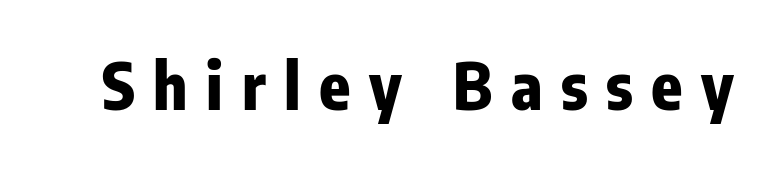
Q: Is the text bold? A: Yes.
Q: Is the text italic (slanted)? A: No, it is upright.
Q: Is the typeface a serif or a sans-serif typeface? A: Sans-serif.
Q: Is the text underlined? A: No.
Q: Is the spacing between letters normal or unusually wide? A: Unusually wide.
Q: Width (condensed, normal, or wide)? A: Condensed.
Q: Stroke contrast? A: Low.
Q: x-height? A: Medium.
Q: Monospaced? A: No.
